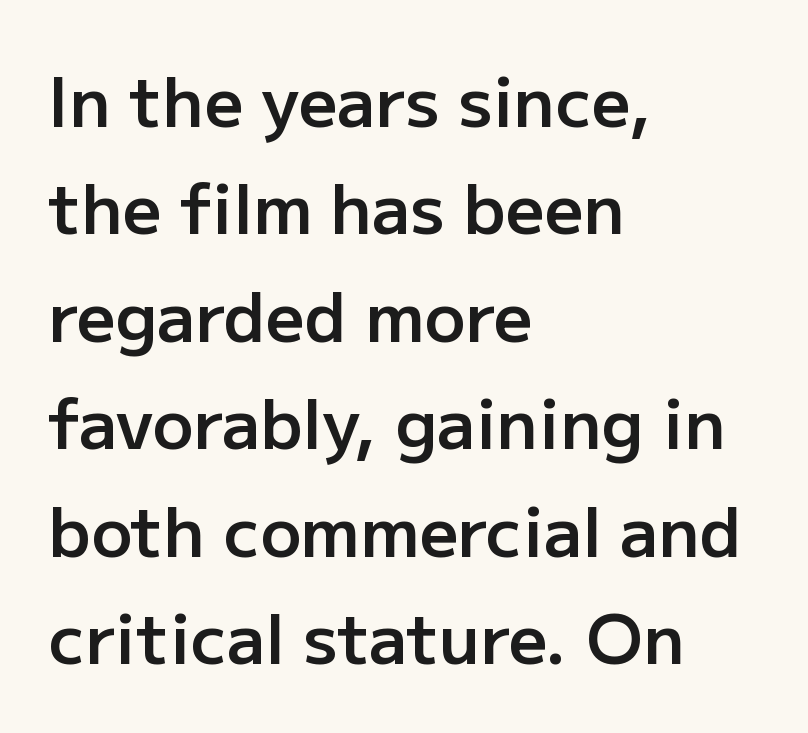
Q: Is the text bold? A: Semi-bold.
Q: Is the text italic (slanted)? A: No, it is upright.
Q: Is the typeface a serif or a sans-serif typeface? A: Sans-serif.
Q: Is the text underlined? A: No.
Q: How is the paragraph aligned? A: Left-aligned.
Q: Is the spacing between letters normal or unusually wide? A: Normal.
Q: Is the spacing between lines tight, normal or loose? A: Normal.
Q: Width (condensed, normal, or wide)? A: Normal.
Q: Stroke contrast? A: Low.
Q: x-height? A: Medium.
Q: Monospaced? A: No.
